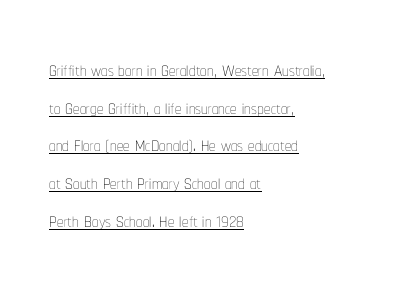
Q: Is the text bold? A: No.
Q: Is the text italic (slanted)? A: No, it is upright.
Q: Is the text underlined? A: Yes.
Q: How is the paragraph aligned? A: Left-aligned.
Q: Is the spacing between letters normal or unusually wide? A: Normal.
Q: Is the spacing between lines tight, normal or loose? A: Normal.
